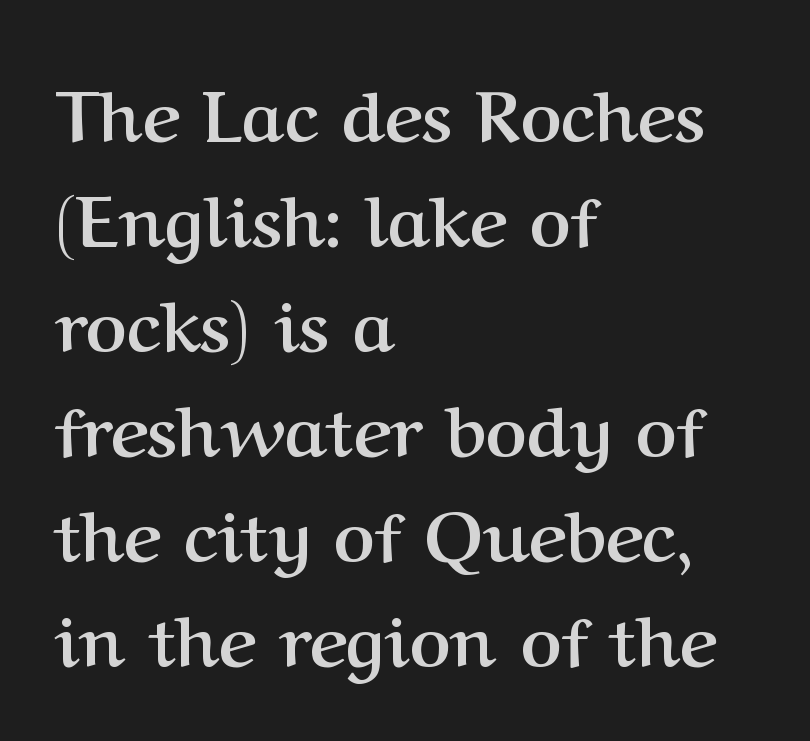
The image shows 71 px semibold serif type, upright; set left-aligned, normal line spacing (1.48x), normal letter spacing, not underlined; medium stroke contrast and a medium x-height.
